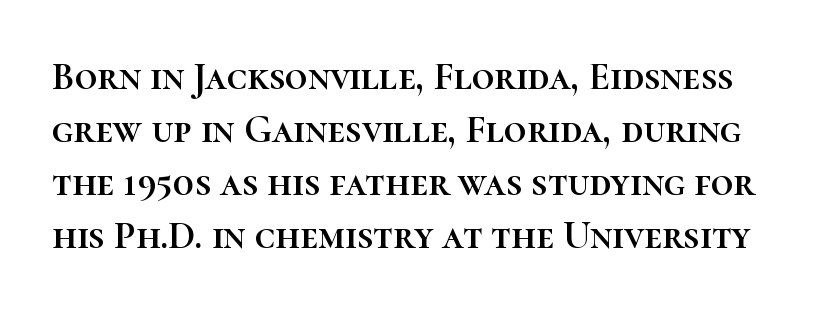
The image shows 39 px text type, upright; set normal line spacing (1.36x), normal letter spacing, not underlined; high stroke contrast and a medium x-height.
